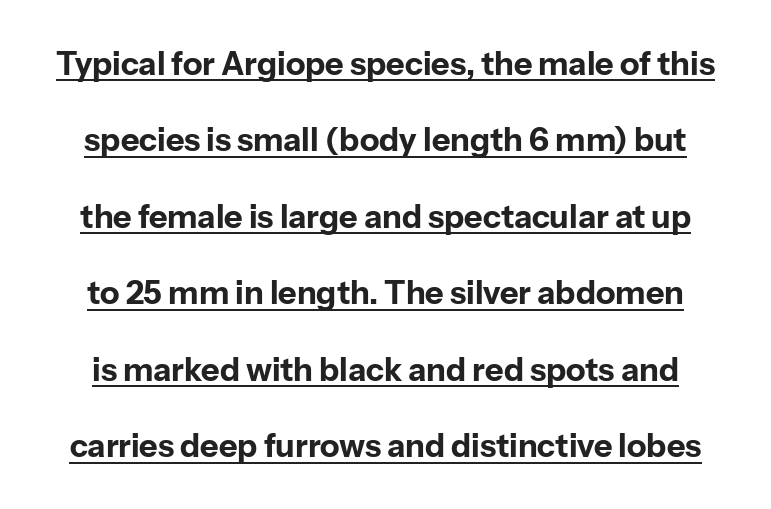
Short note: letters normally spaced. These lines are composed in type without serifs. Varying glyph widths throughout — classic text-font behaviour. In designer terms, the underline attribute is active on this setting. Typographic density is high because the face is bold.
